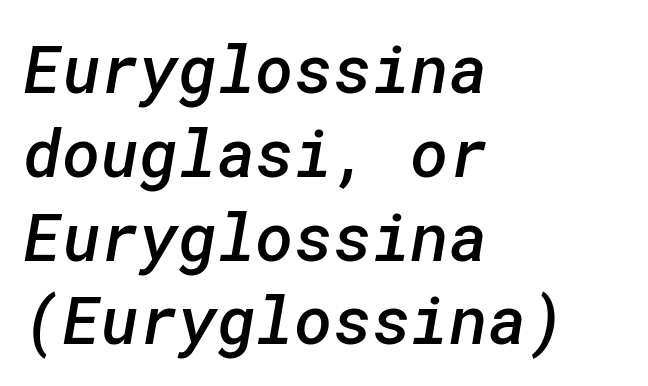
{"serif": "no", "bold": "semi", "weight": "semibold", "width": "normal", "stroke_contrast": "low", "x_height": "medium", "underline": "no", "align": "left", "line_spacing": "normal", "line_spacing_ratio": 1.27, "letter_spacing": "normal", "letter_spacing_em": 0.0, "glyph_px": 66}
